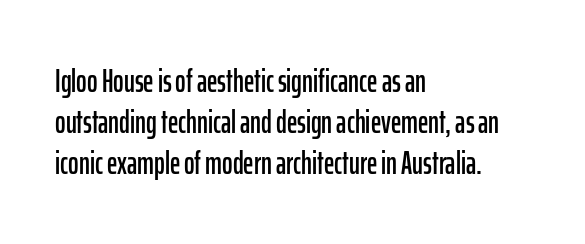
The image shows 32 px condensed sans-serif type, upright; set left-aligned, normal line spacing (1.28x), normal letter spacing, not underlined; low stroke contrast and a medium x-height.
